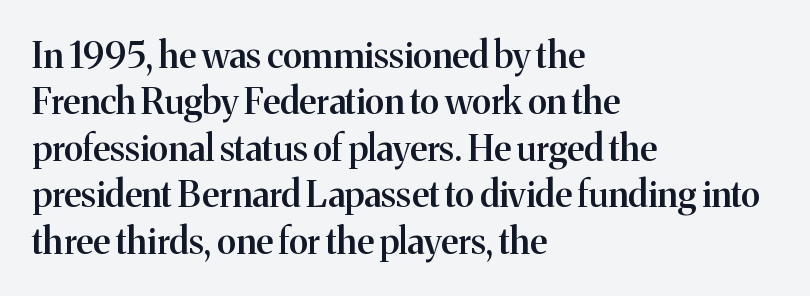
A somewhat darkened texture: the type is semibold rather than bold. Is the letter spacing exaggerated? No — it looks like the ordinary default. If you drew a ruler down the left edge, every line would touch it. The letters advance in unequal steps, a hallmark of proportional type. Posture: vertical. Examine the stroke ends and you'll spot serifs.
